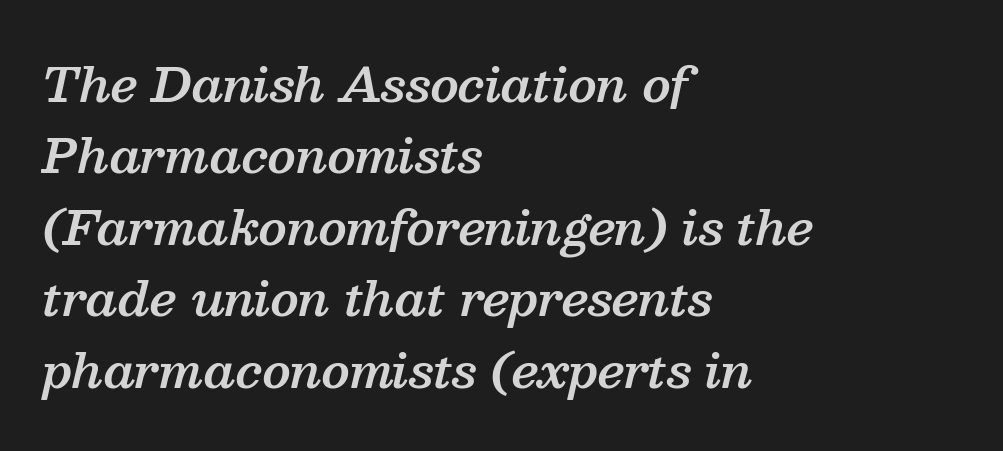
{"serif": "yes", "italic": "yes", "lean": "right", "slant_degrees": 13, "bold": "semi", "weight": "semibold", "width": "normal", "stroke_contrast": "medium", "x_height": "medium", "monospaced": "no", "underline": "no", "align": "left", "line_spacing": "normal", "line_spacing_ratio": 1.52, "letter_spacing": "normal", "letter_spacing_em": 0.0, "glyph_px": 47}
